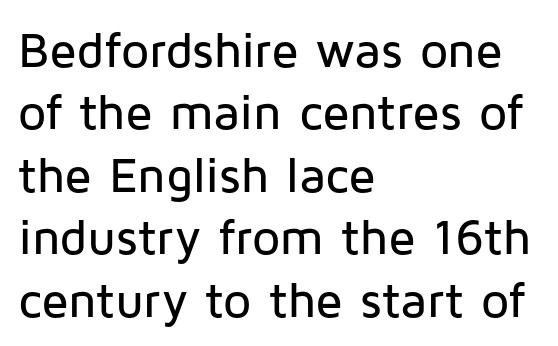
Each row of text sits above clean, open space. Inter-character spacing is left at the font's built-in metrics. The lettering holds an erect, upright posture throughout. Varying glyph widths throughout — classic text-font behaviour. Honestly, the row spacing looks completely unremarkable. One-word summary of the alignment: left.
